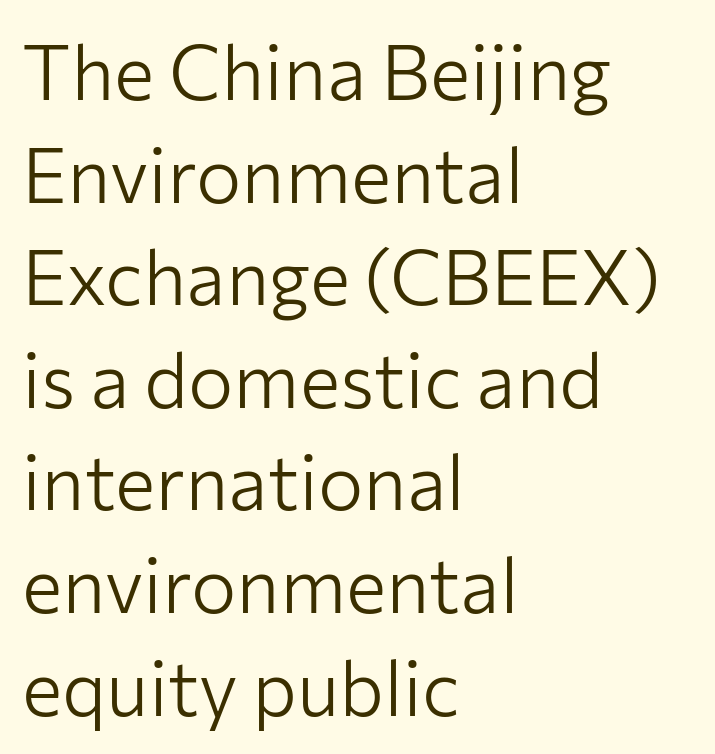
The image shows 76 px light sans-serif type, upright; set left-aligned, normal line spacing (1.35x), normal letter spacing, not underlined; low stroke contrast and a medium x-height.
